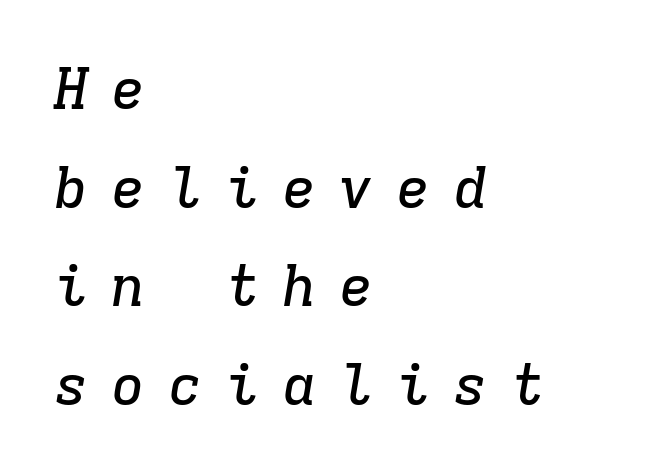
The image shows 57 px serif type, italic (leaning right), monospaced; set left-aligned, line spacing 1.73x, unusually wide letter spacing (+0.4 em), not underlined; low stroke contrast and a medium x-height.
